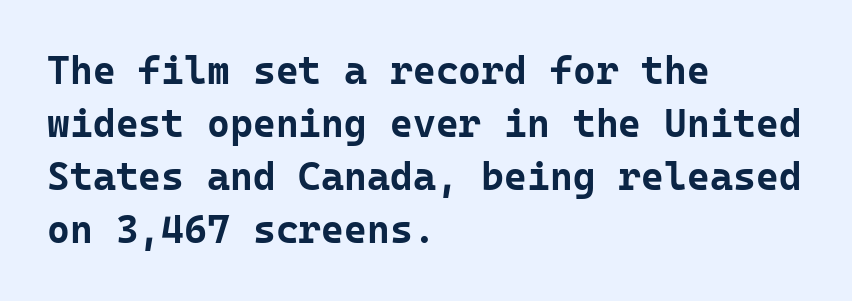
{"serif": "no", "italic": "no", "bold": "yes", "weight": "bold", "width": "normal", "stroke_contrast": "low", "x_height": "medium", "monospaced": "yes", "underline": "no", "align": "left", "line_spacing": "normal", "line_spacing_ratio": 1.36, "letter_spacing": "normal", "letter_spacing_em": 0.0, "glyph_px": 39}
